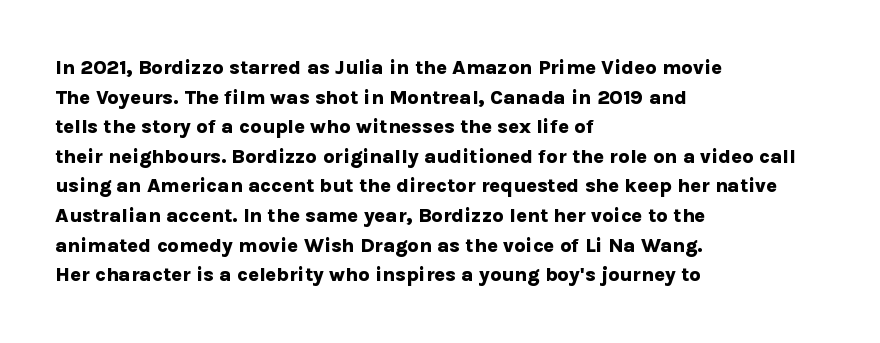
The image shows 20 px bold type, upright; set left-aligned, normal line spacing (1.48x), normal letter spacing, not underlined.
